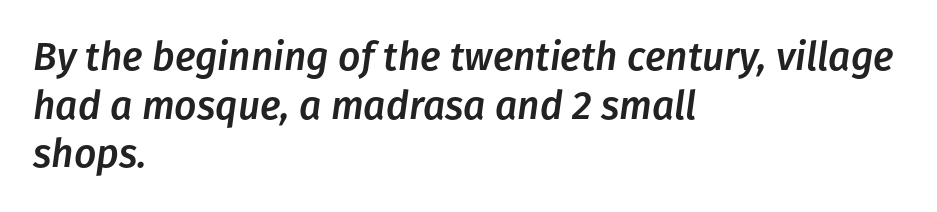
{"italic": "yes", "lean": "right", "slant_degrees": 8, "width": "normal", "stroke_contrast": "low", "x_height": "medium", "monospaced": "no", "underline": "no", "align": "left", "line_spacing": "normal", "line_spacing_ratio": 1.25, "letter_spacing": "normal", "letter_spacing_em": 0.0, "glyph_px": 39}
